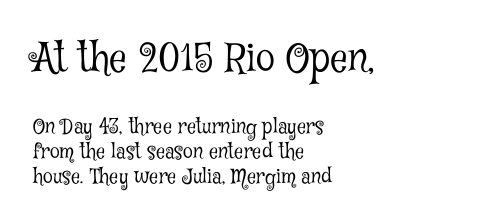
The image shows 39 px light, condensed serif type, upright; set left-aligned, normal line spacing (1.25x), normal letter spacing, not underlined; the first (top) block is 1.95x larger; low stroke contrast and a medium x-height.
